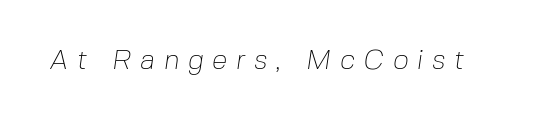
Q: Is the text bold? A: No.
Q: Is the typeface a serif or a sans-serif typeface? A: Sans-serif.
Q: Is the text underlined? A: No.
Q: Is the spacing between letters normal or unusually wide? A: Unusually wide.
Q: Width (condensed, normal, or wide)? A: Normal.
Q: Stroke contrast? A: Low.
Q: x-height? A: Medium.
Q: Monospaced? A: No.
